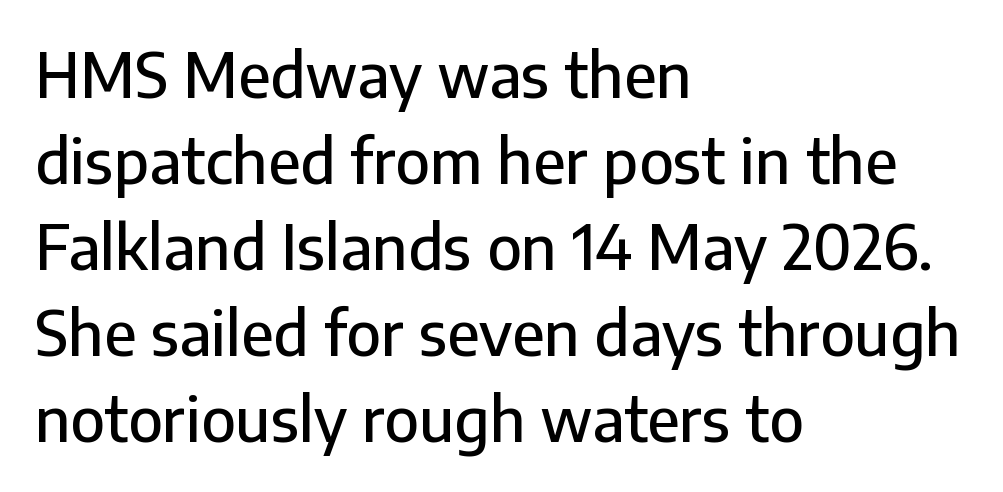
Q: Is the text italic (slanted)? A: No, it is upright.
Q: Is the typeface a serif or a sans-serif typeface? A: Sans-serif.
Q: Is the text underlined? A: No.
Q: How is the paragraph aligned? A: Left-aligned.
Q: Is the spacing between letters normal or unusually wide? A: Normal.
Q: Is the spacing between lines tight, normal or loose? A: Normal.
Q: Width (condensed, normal, or wide)? A: Normal.
Q: Stroke contrast? A: Low.
Q: x-height? A: Medium.
Q: Monospaced? A: No.
